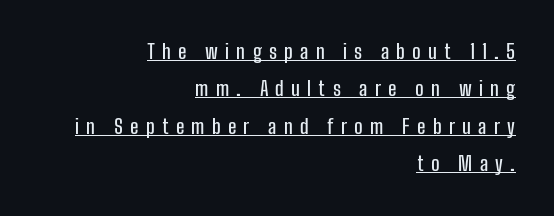
The specimen includes a rule beneath the text block's lines. The lines are quadded right. Quick note: not italic, upright. The letterforms stand isolated, each surrounded by extra space.
